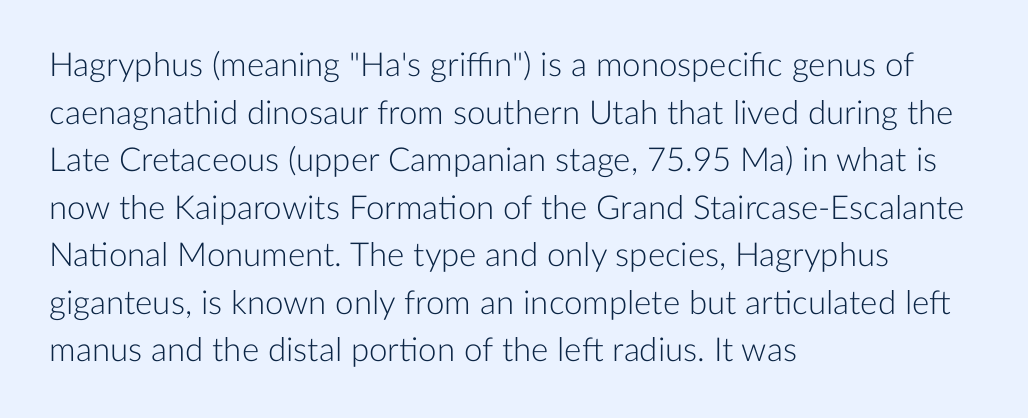
The image shows 33 px light sans-serif type, upright; set left-aligned, normal line spacing (1.44x), normal letter spacing, not underlined; low stroke contrast and a medium x-height.
